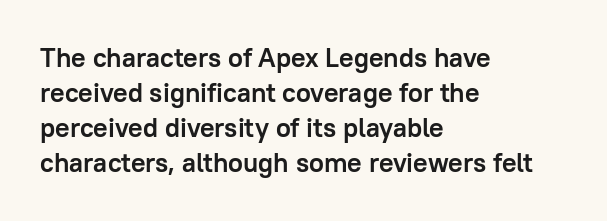
{"italic": "no", "bold": "yes", "underline": "no", "align": "left", "line_spacing": "normal", "line_spacing_ratio": 1.3, "letter_spacing": "normal", "letter_spacing_em": 0.0, "glyph_px": 27}
